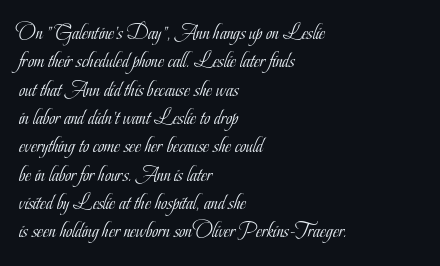
The image shows 21 px text type; set left-aligned, normal line spacing (1.35x), normal letter spacing, not underlined.
